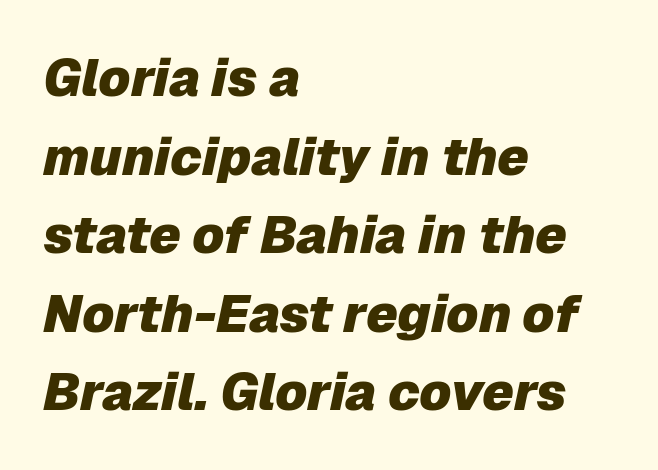
Compared with typical body copy, the letter spacing here is the same. Is this a fixed-width face? No — the glyphs have proportional, varying widths. The rows are spaced the way most documents space them. Tall strokes in this sample are angled rather than plumb.
